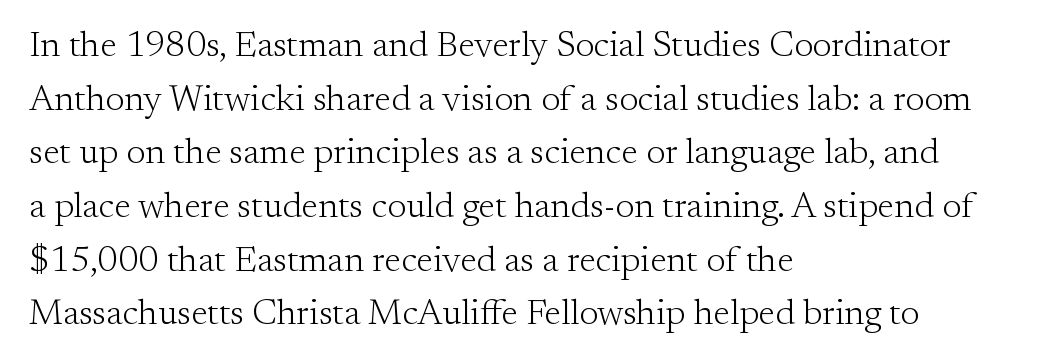
{"serif": "yes", "italic": "no", "bold": "no", "weight": "light", "width": "normal", "stroke_contrast": "medium", "x_height": "small", "monospaced": "no", "underline": "no", "align": "left", "line_spacing": "normal", "line_spacing_ratio": 1.49, "letter_spacing": "normal", "letter_spacing_em": 0.0, "glyph_px": 36}
